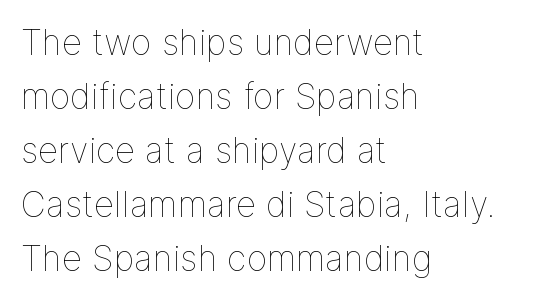
{"italic": "no", "bold": "no", "weight": "thin", "width": "normal", "stroke_contrast": "low", "x_height": "medium", "monospaced": "no", "underline": "no", "align": "left", "line_spacing": "normal", "line_spacing_ratio": 1.54, "letter_spacing": "normal", "letter_spacing_em": 0.0, "glyph_px": 35}
